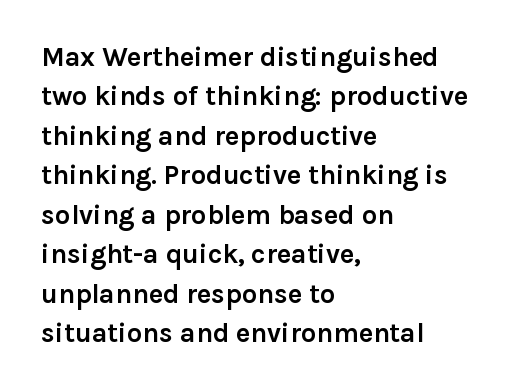
{"italic": "no", "bold": "yes", "underline": "no", "align": "left", "line_spacing": "normal", "line_spacing_ratio": 1.46, "letter_spacing": "normal", "letter_spacing_em": 0.0, "glyph_px": 27}
